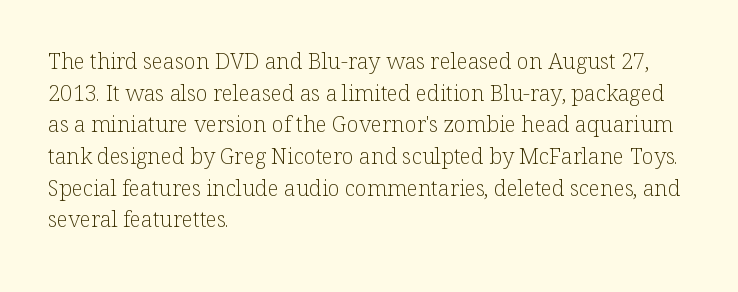
Ordinary non-slanted type is in use. Whoever set this chose a conventional vertical rhythm. Nothing unusual about the tracking: characters are spaced as the font intends. Every row of glyphs begins at an identical x-position on the left.
